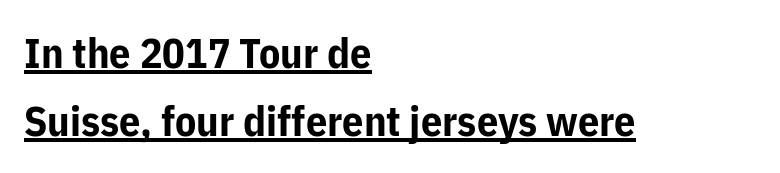
The image shows 42 px bold sans-serif type, upright; set left-aligned, normal line spacing (1.62x), normal letter spacing, underlined; low stroke contrast and a medium x-height.
